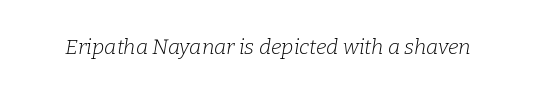
Rendered with sloped, italic letterforms. Letter spacing: default. Caption: face not bold, strokes unweighted. The specimen omits any rule beneath the text block's lines.
